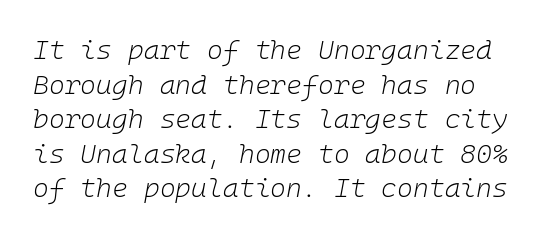
The image shows 27 px text type, italic (leaning right); set normal line spacing (1.28x), normal letter spacing, not underlined.
